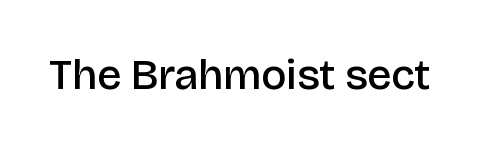
Serifs: no, the terminals of the letterforms are clean. The tracking reads as untouched default to a designer's eye. Words float on clear page, feet unadorned. Typesetter's note: demi weight, one step under bold. Italic? Not at all — the glyphs are vertical. Do the characters align in a grid? No, the font is proportional.
